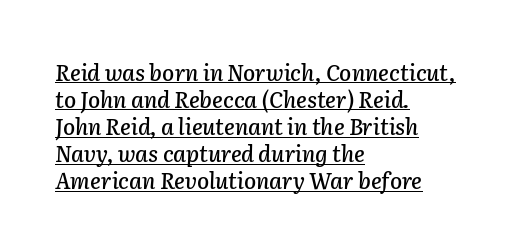
Q: Is the text italic (slanted)? A: Yes, it leans right by about 2 degrees.
Q: Is the text underlined? A: Yes.
Q: How is the paragraph aligned? A: Left-aligned.
Q: Is the spacing between letters normal or unusually wide? A: Normal.
